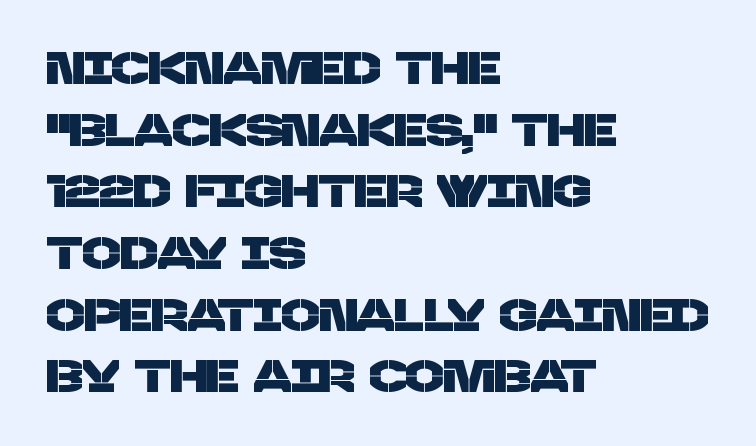
Honestly, the letter spacing is just normal — you wouldn't notice it. In terms of leading, this rendering sits right in the middle. The letters carry no serifs — their stems end cleanly without finishing strokes. Has an underline been added? It has not.
